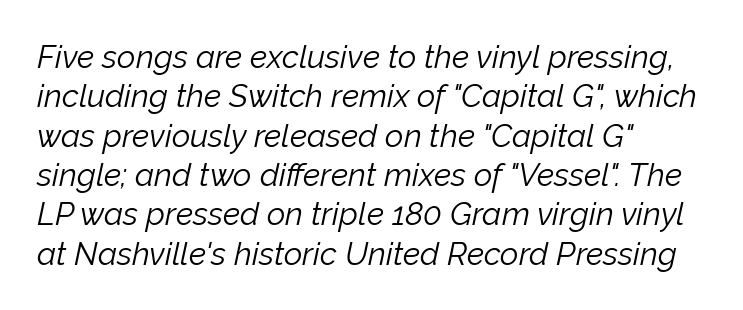
The image shows 32 px light type, italic (leaning right); set left-aligned, line spacing 1.23x, normal letter spacing, not underlined; low stroke contrast and a medium x-height.
